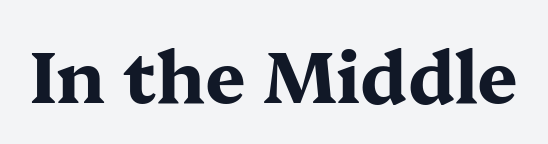
{"serif": "yes", "italic": "no", "bold": "yes", "weight": "bold", "width": "wide", "stroke_contrast": "medium", "x_height": "medium", "monospaced": "no", "underline": "no", "letter_spacing": "normal", "letter_spacing_em": 0.0, "glyph_px": 72}
